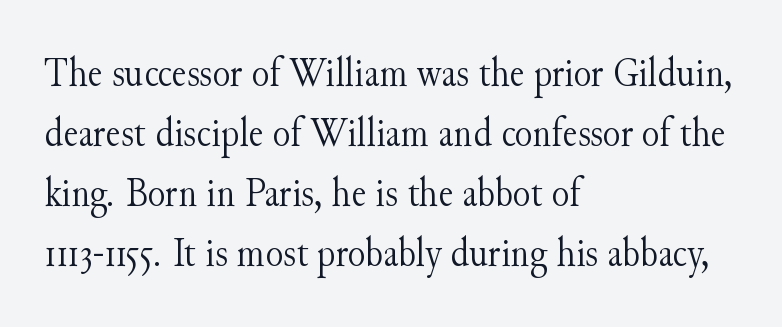
The characters display serif detailing at their extremities. Looks like regular typesetting: each glyph gets only the width it needs. Posture: upright roman. Honestly, the letter spacing is just normal — you wouldn't notice it.
